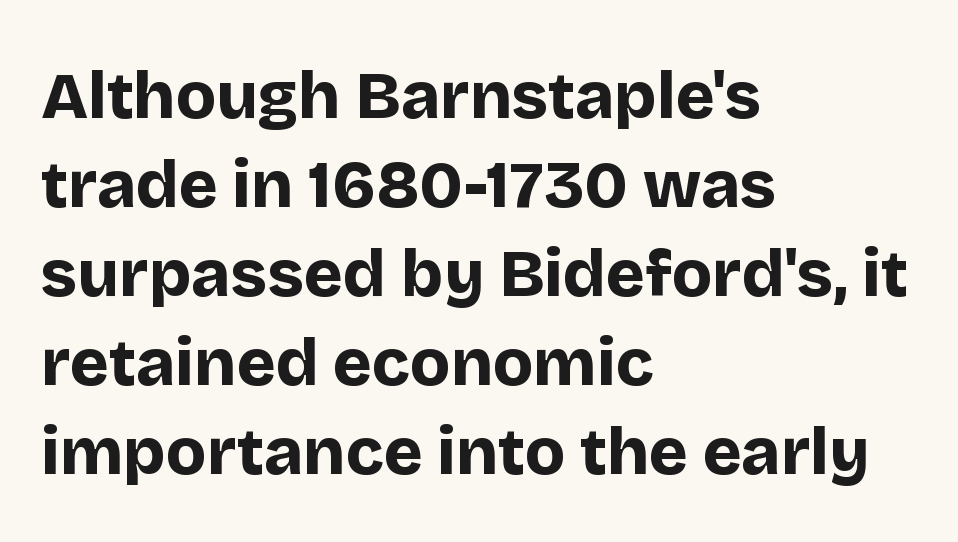
Typeset ragged right — the left edge is the straight one. Evenly set lines give the paragraph a standard silhouette. A sans-serif font was chosen for this passage. Typesetter's note: full bold, strokes at maximum text heaviness. The foot of each line stays bare and open.
